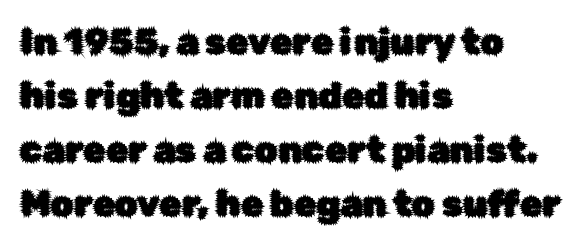
Q: Is the text italic (slanted)? A: No, it is upright.
Q: Is the typeface a serif or a sans-serif typeface? A: Sans-serif.
Q: Is the text underlined? A: No.
Q: How is the paragraph aligned? A: Left-aligned.
Q: Is the spacing between letters normal or unusually wide? A: Normal.
Q: Is the spacing between lines tight, normal or loose? A: Normal.
Q: Width (condensed, normal, or wide)? A: Normal.
Q: Stroke contrast? A: Low.
Q: x-height? A: Medium.
Q: Monospaced? A: No.
